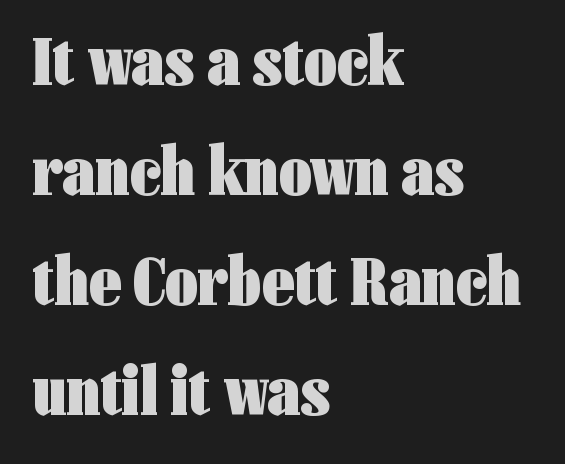
Q: Is the text bold? A: Yes.
Q: Is the text italic (slanted)? A: No, it is upright.
Q: Is the typeface a serif or a sans-serif typeface? A: Sans-serif.
Q: Is the text underlined? A: No.
Q: How is the paragraph aligned? A: Left-aligned.
Q: Is the spacing between letters normal or unusually wide? A: Normal.
Q: Is the spacing between lines tight, normal or loose? A: Normal.
Q: Width (condensed, normal, or wide)? A: Condensed.
Q: Stroke contrast? A: Low.
Q: x-height? A: Medium.
Q: Monospaced? A: No.
